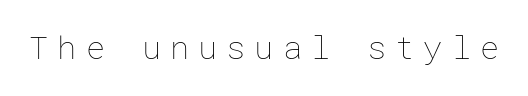
The font's upright variant was chosen for this text. Decoration check: the copy has no underline. Stems here are at most as thick as an everyday book face. The rendering inserts visible extra space after every character.
